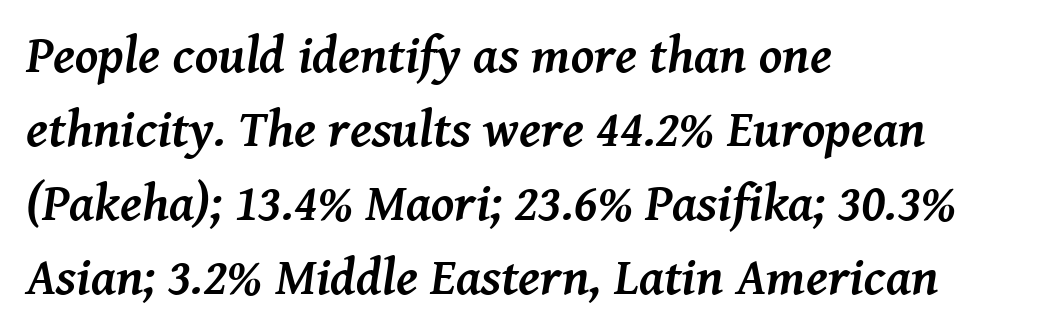
Regarding serifs, this sample has them. The specimen omits any rule beneath the text block's lines. If you measured baseline to baseline, you'd find a middling distance. Nobody touched the tracking dial on this one. The rendering anchors every line to the left-hand side.
